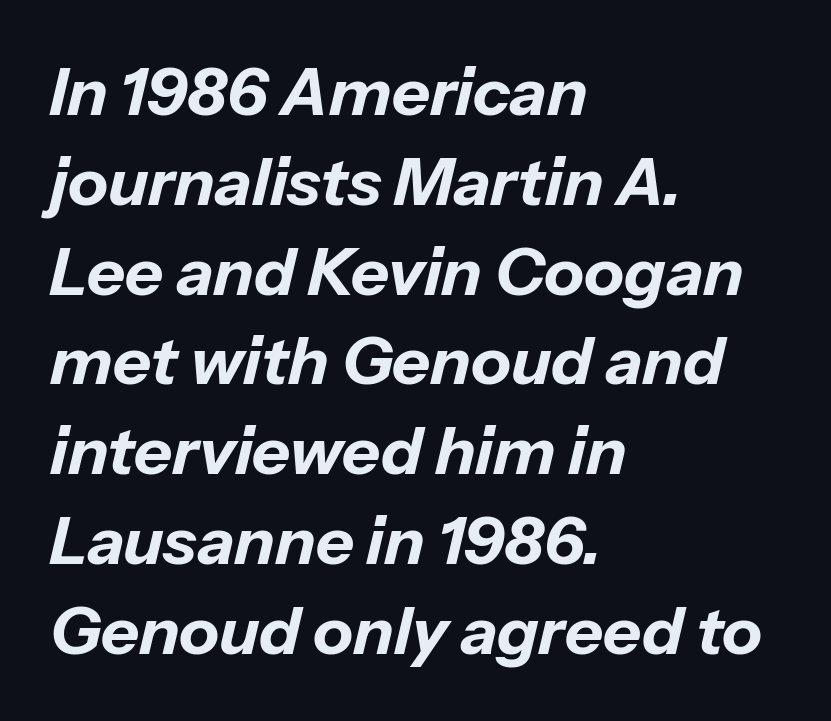
Is there much room between lines? A standard amount, neither cramped nor airy. This sample has the flowing, uneven cadence of proportional lettering. Casual observation: everything's shoved over to the left. Has an underline been added? It has not.
